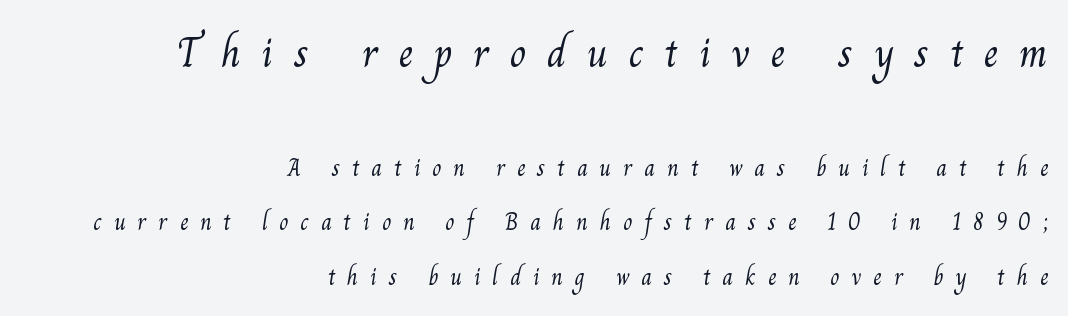
The block sitting higher on the canvas is the one with enlarged characters. Each letter keeps its own natural width here, so spacing adapts to shape. The letters look calm and open, with moderate or lighter stems. The space between consecutive lines is lavish.
